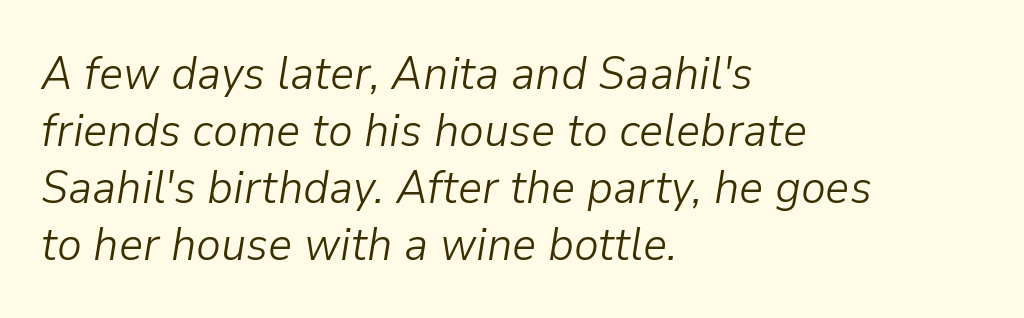
The image shows 47 px light type, italic (leaning right); set left-aligned, line spacing 1.21x, normal letter spacing, not underlined; low stroke contrast and a medium x-height.
